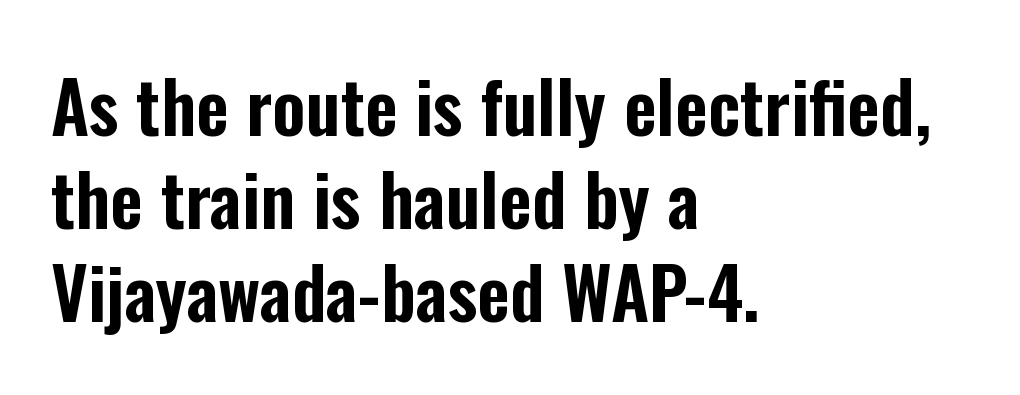
The designer left line spacing at the default. What stands out about the letter spacing? Nothing — it is the standard amount. Does the type have serifs? No, each stem ends abruptly. The setting favours the left margin, as ordinary paragraphs usually do. Spacing verdict: proportional, widths tailored to each character.
